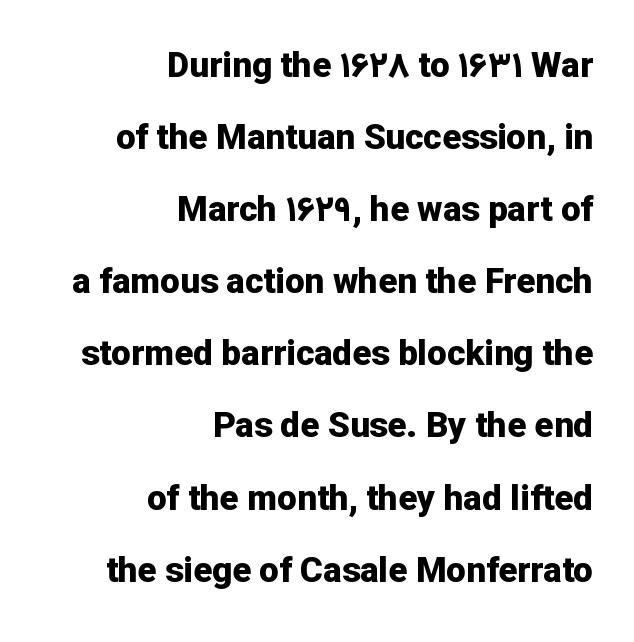
These lines are rendered in a variable-pitch font. Every row of glyphs terminates at an identical x-position on the right. This rendering leaves character spacing at its baseline value. Each letter's strokes conclude bluntly, with no projecting serifs. Interline gaps are noticeably wide in this sample.
